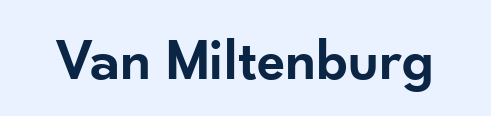
Spacing verdict: proportional, widths tailored to each character. Designer's note — italics off, roman on. This sample uses plain, unmodified letter spacing. Any mark beneath the type? The region is blank. Semibold letterforms, between regular and bold. Grotesque or geometric, the face here clearly has no serifs.
